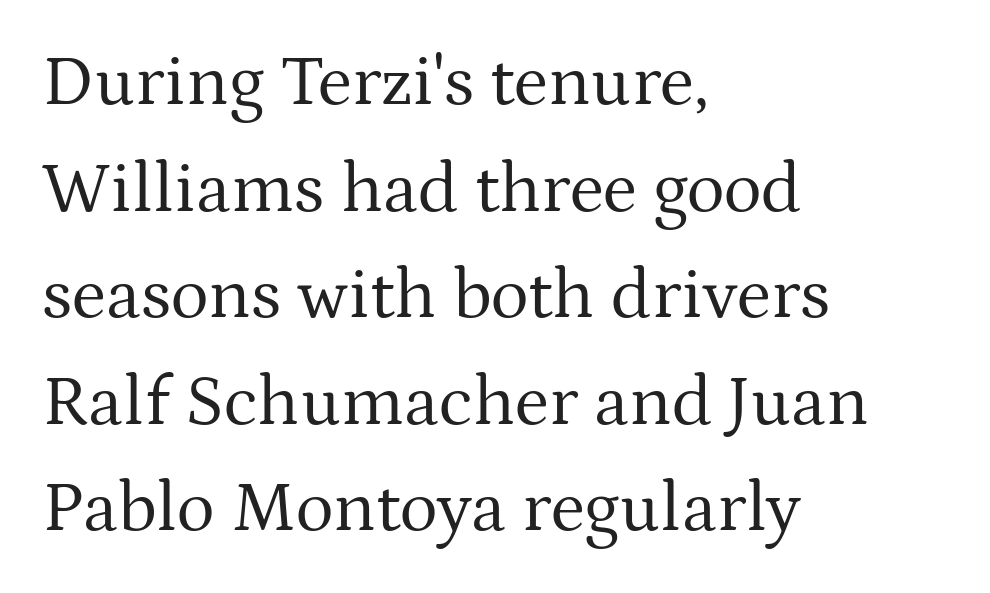
The image shows 72 px regular-weight serif type, upright; set left-aligned, normal line spacing (1.48x), normal letter spacing, not underlined; medium stroke contrast and a medium x-height.
